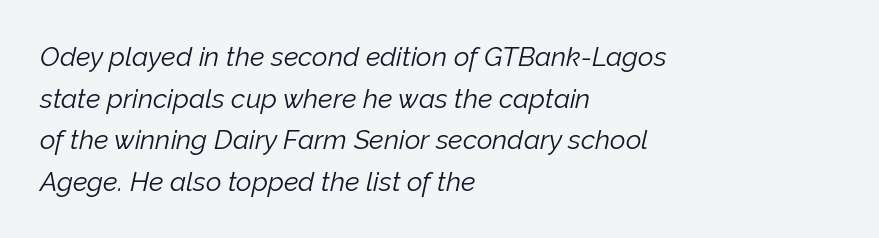
Q: Is the text bold? A: No.
Q: Is the text italic (slanted)? A: Yes, it leans right by about 12 degrees.
Q: Is the text underlined? A: No.
Q: How is the paragraph aligned? A: Left-aligned.
Q: Is the spacing between letters normal or unusually wide? A: Normal.
Q: Is the spacing between lines tight, normal or loose? A: Normal.
